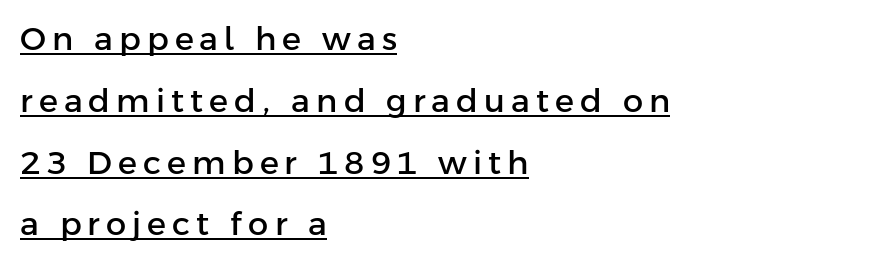
Q: Is the text italic (slanted)? A: No, it is upright.
Q: Is the typeface a serif or a sans-serif typeface? A: Sans-serif.
Q: Is the text underlined? A: Yes.
Q: How is the paragraph aligned? A: Left-aligned.
Q: Is the spacing between lines tight, normal or loose? A: Loose.
Q: Width (condensed, normal, or wide)? A: Normal.
Q: Stroke contrast? A: Low.
Q: x-height? A: Medium.
Q: Monospaced? A: No.
